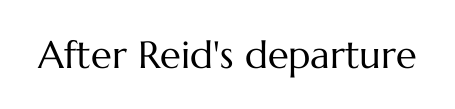
Is the stroke heavy? The answer is a plain regular-or-lighter. The words here are not underlined. When letters stand straight like this, we call the style roman or upright. Compared with typical body copy, the letter spacing here is the same. This sample has the flowing, uneven cadence of proportional lettering.
